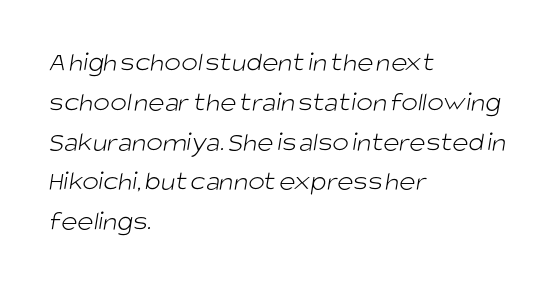
Inter-character spacing is left at the font's built-in metrics. The baseline area is clear. Short and long lines alike share a common starting point at left. The rendering uses a moderate line-height, typical for paragraphs. This is not heavy type; no bold has been used. Each letter keeps its own natural width here, so spacing adapts to shape.
